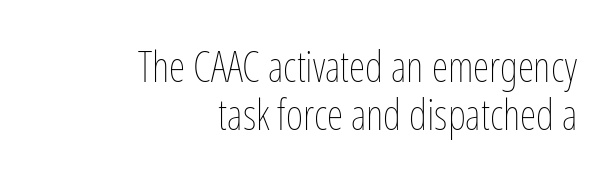
{"italic": "no", "bold": "no", "weight": "thin", "width": "condensed", "stroke_contrast": "low", "x_height": "medium", "monospaced": "no", "underline": "no", "align": "right", "line_spacing": "tight", "line_spacing_ratio": 1.15, "letter_spacing": "normal", "letter_spacing_em": 0.0, "glyph_px": 42}
